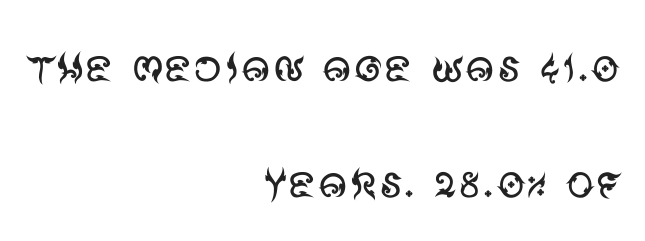
The image shows 57 px regular-weight sans-serif type, upright; set right-aligned, loose line spacing (2.03x), normal letter spacing, not underlined; medium stroke contrast and a large x-height.
